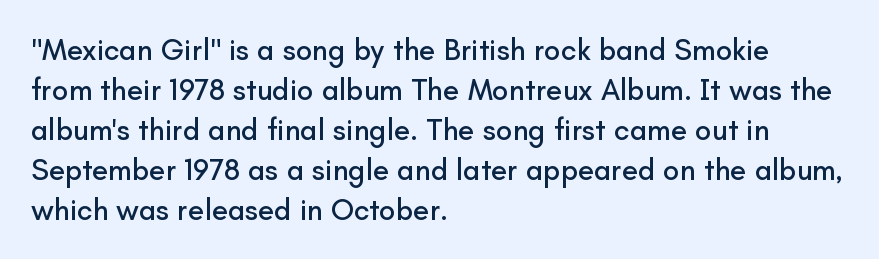
Vertically, the passage feels balanced, rows spaced as you'd expect. Think of a printed novel: that variable character pitch is what you see here. Examine the stroke ends and you'll find no serifs. No italicization has been applied; the sample stays upright. Anything drawn beneath the words? Only blank space.
